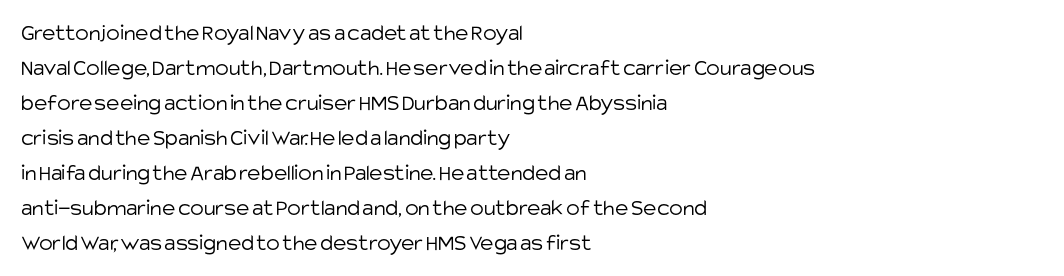
The image shows 23 px text type, upright; set left-aligned, normal line spacing (1.52x), normal letter spacing, not underlined.
